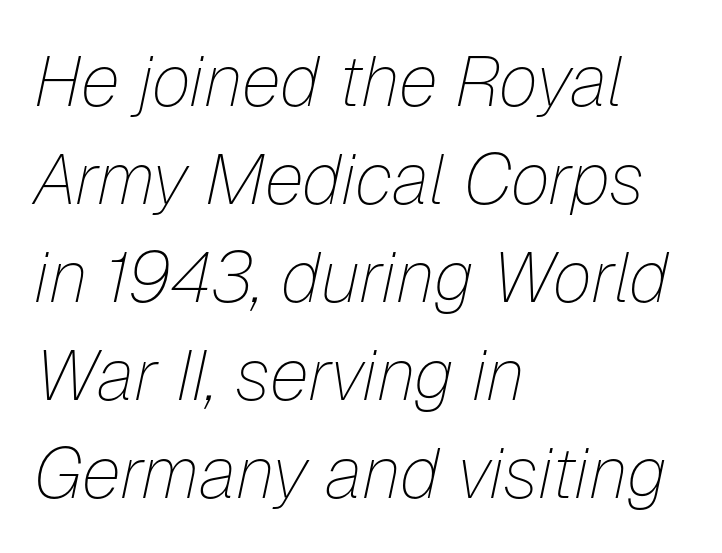
The image shows 71 px thin type, italic (leaning right); set left-aligned, normal line spacing (1.38x), normal letter spacing, not underlined; low stroke contrast and a medium x-height.
